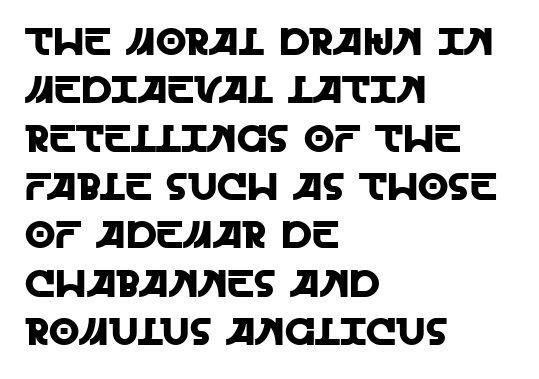
{"serif": "no", "italic": "no", "width": "normal", "x_height": "large", "monospaced": "no", "underline": "no", "align": "left", "line_spacing_ratio": 1.24, "letter_spacing": "normal", "letter_spacing_em": 0.0, "glyph_px": 39}
